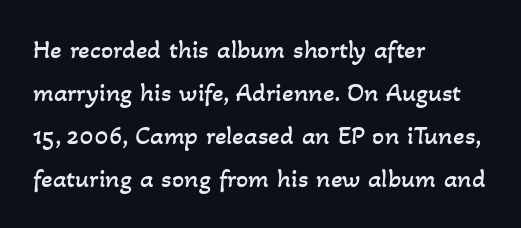
{"bold": "no", "underline": "no", "align": "left", "line_spacing": "normal", "line_spacing_ratio": 1.59, "letter_spacing": "normal", "letter_spacing_em": 0.0, "glyph_px": 27}
